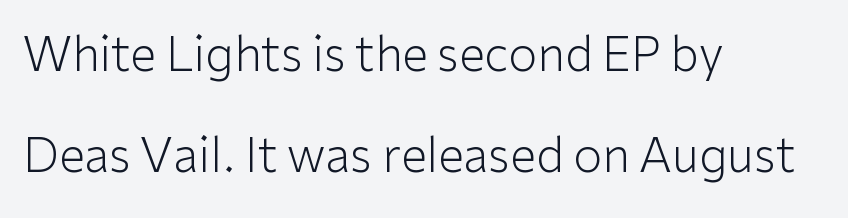
{"serif": "no", "italic": "no", "bold": "no", "weight": "light", "width": "normal", "stroke_contrast": "low", "x_height": "medium", "monospaced": "no", "underline": "no", "align": "left", "line_spacing": "loose", "line_spacing_ratio": 2.15, "letter_spacing": "normal", "letter_spacing_em": 0.0, "glyph_px": 47}
